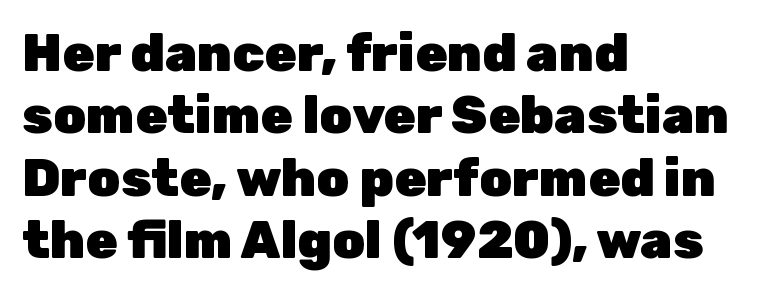
Serif or sans? Sans — the stroke terminals are bare. Letter spacing: default. Reading down the block, your eye returns to a fixed left position each line. Check under the words: just untouched page.
